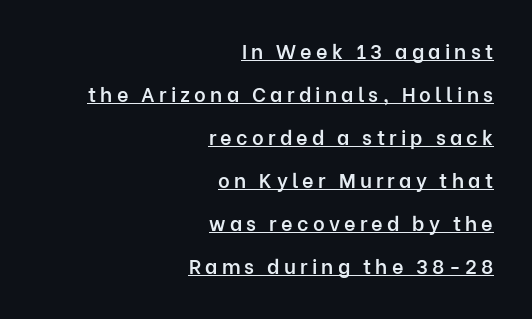
{"italic": "no", "bold": "semi", "underline": "yes", "align": "right", "line_spacing": "loose", "line_spacing_ratio": 2.15, "letter_spacing": "wide", "letter_spacing_em": 0.21, "glyph_px": 20}
